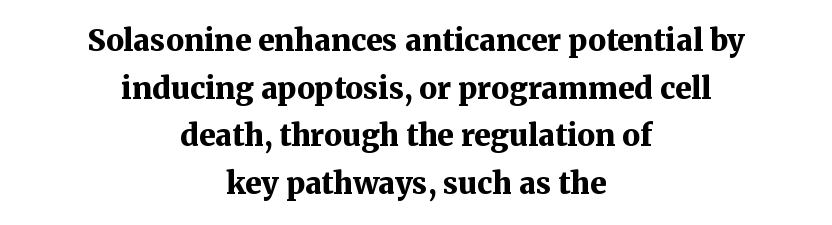
The image shows 30 px bold serif type, upright; set centered, normal line spacing (1.59x), normal letter spacing, not underlined; medium stroke contrast and a medium x-height.
